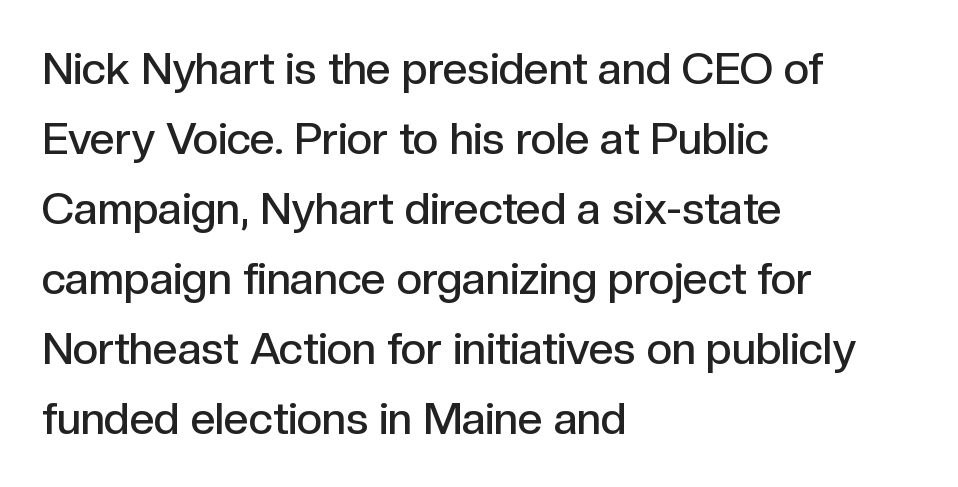
Q: Is the text bold? A: Semi-bold.
Q: Is the text italic (slanted)? A: No, it is upright.
Q: Is the typeface a serif or a sans-serif typeface? A: Sans-serif.
Q: Is the text underlined? A: No.
Q: How is the paragraph aligned? A: Left-aligned.
Q: Is the spacing between letters normal or unusually wide? A: Normal.
Q: Is the spacing between lines tight, normal or loose? A: Normal.
Q: Width (condensed, normal, or wide)? A: Normal.
Q: x-height? A: Medium.
Q: Monospaced? A: No.
